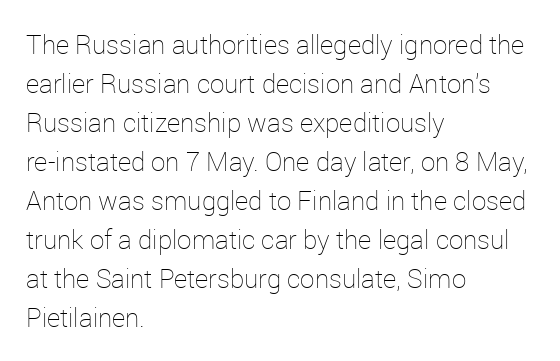
Each new line begins a customary step beneath the previous one. Students, note that the glyphs here touch the page at normal intervals. Letters rest on an invisible, unmarked baseline. Posture: upright roman.
